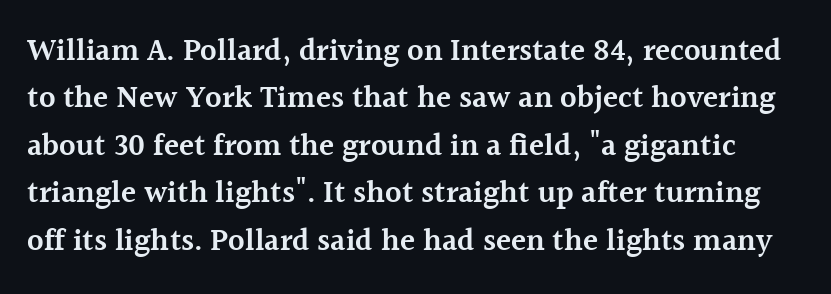
{"serif": "yes", "italic": "no", "bold": "semi", "weight": "semibold", "width": "normal", "x_height": "medium", "monospaced": "no", "underline": "no", "line_spacing": "normal", "line_spacing_ratio": 1.53, "letter_spacing": "normal", "letter_spacing_em": 0.0, "glyph_px": 31}
